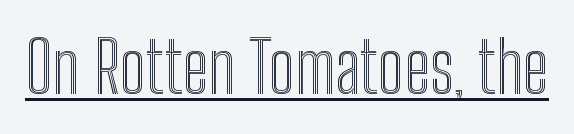
{"italic": "no", "width": "condensed", "x_height": "medium", "monospaced": "no", "underline": "yes", "letter_spacing": "normal", "letter_spacing_em": 0.0, "glyph_px": 70}
